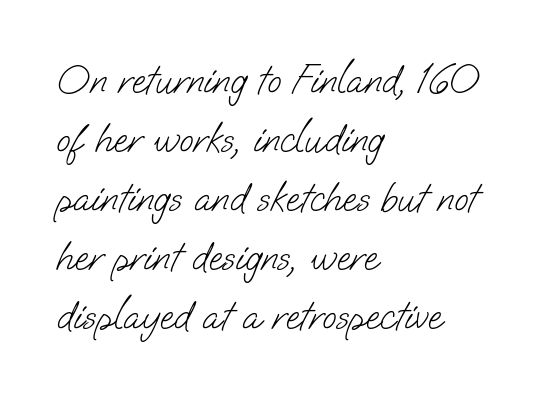
Q: Is the text bold? A: No.
Q: Is the typeface a serif or a sans-serif typeface? A: Sans-serif.
Q: Is the text underlined? A: No.
Q: How is the paragraph aligned? A: Left-aligned.
Q: Is the spacing between letters normal or unusually wide? A: Normal.
Q: Is the spacing between lines tight, normal or loose? A: Normal.
Q: Width (condensed, normal, or wide)? A: Normal.
Q: Stroke contrast? A: Low.
Q: x-height? A: Small.
Q: Monospaced? A: No.
